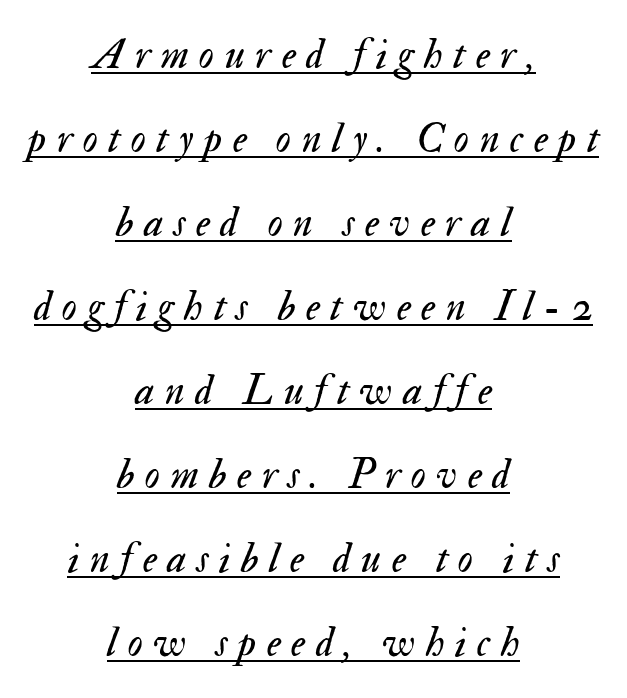
The image shows 42 px regular-weight type, italic (leaning right); set centered, loose line spacing (2.0x), unusually wide letter spacing (+0.25 em), underlined; medium stroke contrast and a small x-height.
